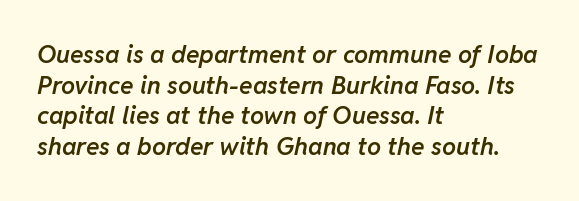
The image shows 25 px text type, italic (leaning right); set left-aligned, line spacing 1.23x, normal letter spacing, not underlined.
